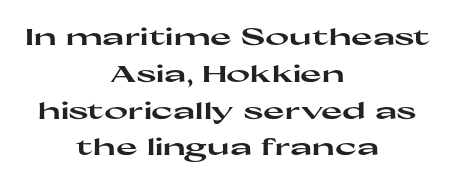
Q: Is the text bold? A: Yes.
Q: Is the text italic (slanted)? A: No, it is upright.
Q: Is the text underlined? A: No.
Q: How is the paragraph aligned? A: Centered.
Q: Is the spacing between letters normal or unusually wide? A: Normal.
Q: Is the spacing between lines tight, normal or loose? A: Normal.
